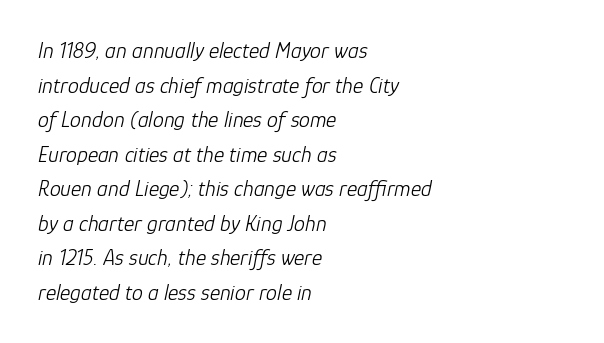
Tall strokes in this sample are angled rather than plumb. The leading is moderate, giving the passage an even texture. Letters rest on an invisible, unmarked baseline. Line starts are locked; line ends wander.
